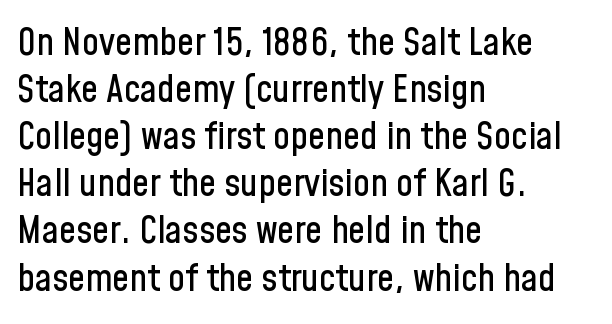
Q: Is the text italic (slanted)? A: No, it is upright.
Q: Is the typeface a serif or a sans-serif typeface? A: Sans-serif.
Q: Is the text underlined? A: No.
Q: How is the paragraph aligned? A: Left-aligned.
Q: Is the spacing between letters normal or unusually wide? A: Normal.
Q: Width (condensed, normal, or wide)? A: Condensed.
Q: Stroke contrast? A: Low.
Q: x-height? A: Medium.
Q: Monospaced? A: No.
